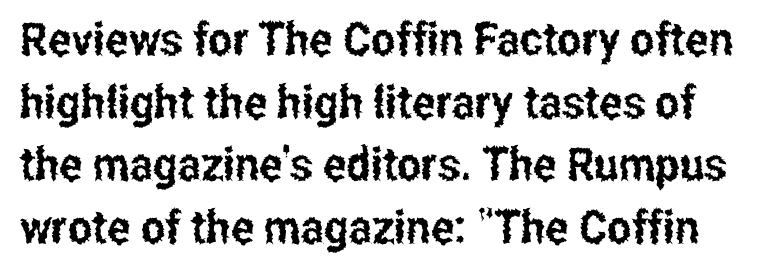
Q: Is the text italic (slanted)? A: No, it is upright.
Q: Is the typeface a serif or a sans-serif typeface? A: Sans-serif.
Q: Is the text underlined? A: No.
Q: Is the spacing between letters normal or unusually wide? A: Normal.
Q: Is the spacing between lines tight, normal or loose? A: Normal.
Q: Width (condensed, normal, or wide)? A: Condensed.
Q: Stroke contrast? A: Low.
Q: x-height? A: Medium.
Q: Monospaced? A: No.
